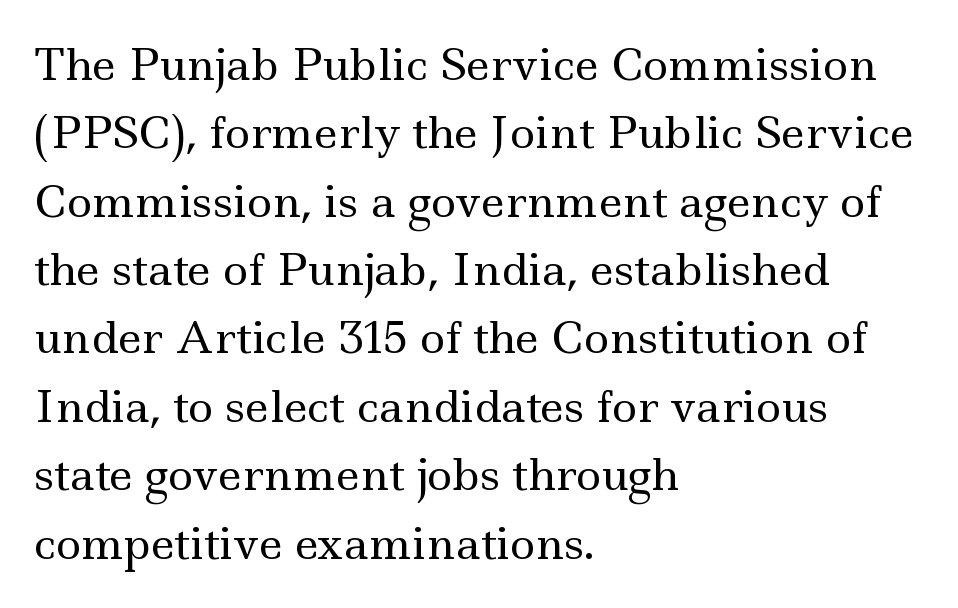
In CSS terms this would be text-align: left. Observe the ordinary spacing: letters are neighbours, not strangers. The font family rendered here belongs to the serif group. The words here are not underlined.
